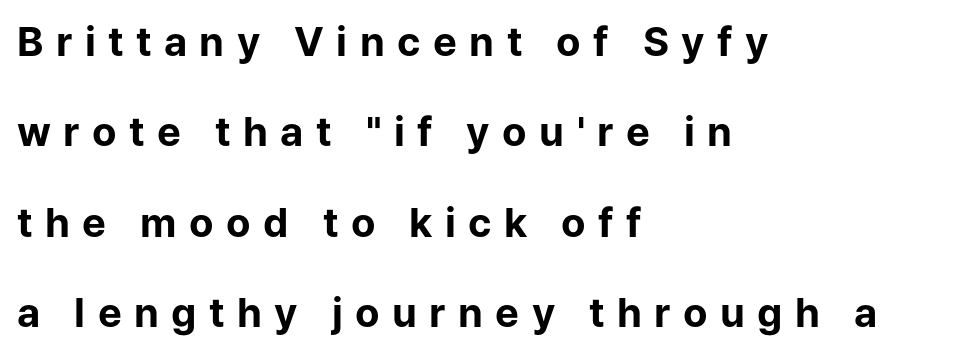
{"serif": "no", "italic": "no", "bold": "yes", "weight": "bold", "width": "normal", "stroke_contrast": "low", "x_height": "medium", "monospaced": "no", "underline": "no", "align": "left", "line_spacing": "loose", "line_spacing_ratio": 2.26, "letter_spacing": "wide", "letter_spacing_em": 0.31, "glyph_px": 40}
